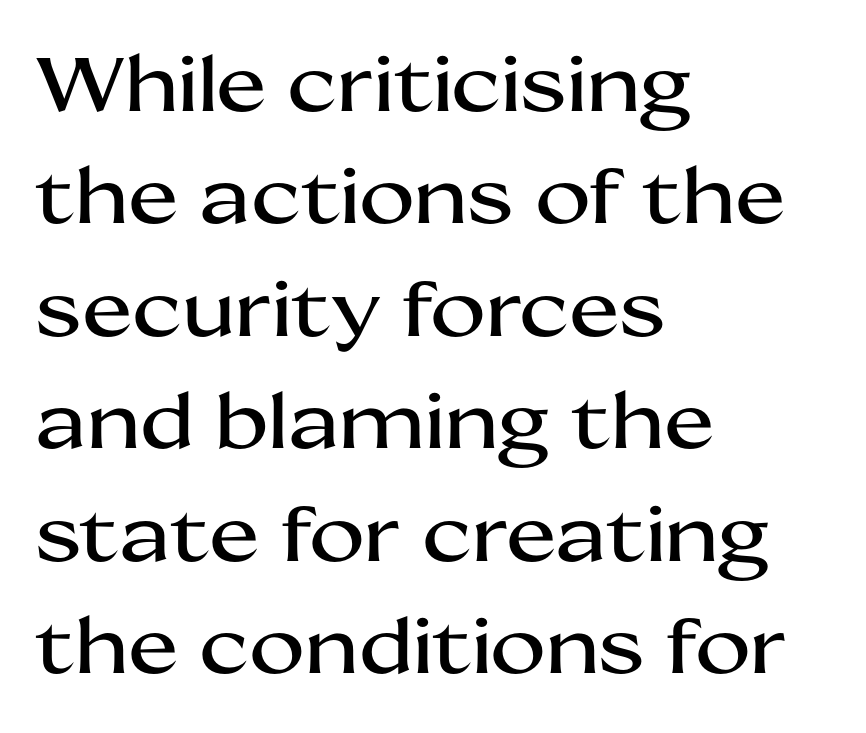
{"italic": "no", "width": "wide", "stroke_contrast": "medium", "x_height": "medium", "monospaced": "no", "underline": "no", "align": "left", "line_spacing": "normal", "line_spacing_ratio": 1.48, "letter_spacing": "normal", "letter_spacing_em": 0.0, "glyph_px": 76}
